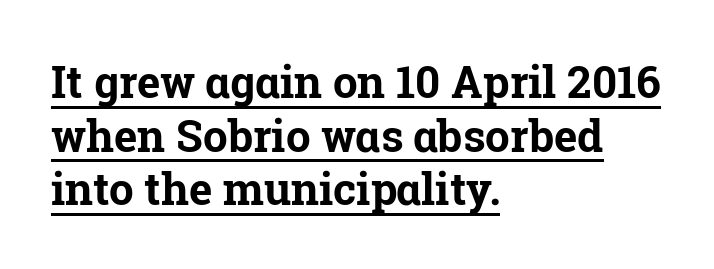
Q: Is the text bold? A: Yes.
Q: Is the text italic (slanted)? A: No, it is upright.
Q: Is the typeface a serif or a sans-serif typeface? A: Serif.
Q: Is the text underlined? A: Yes.
Q: How is the paragraph aligned? A: Left-aligned.
Q: Is the spacing between letters normal or unusually wide? A: Normal.
Q: Width (condensed, normal, or wide)? A: Normal.
Q: Stroke contrast? A: Low.
Q: x-height? A: Medium.
Q: Monospaced? A: No.
